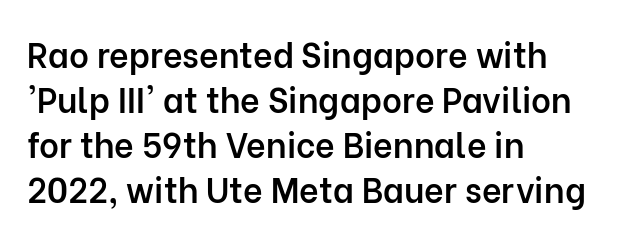
The image shows 34 px semibold sans-serif type, upright; set left-aligned, normal line spacing (1.32x), normal letter spacing, not underlined; low stroke contrast and a medium x-height.
